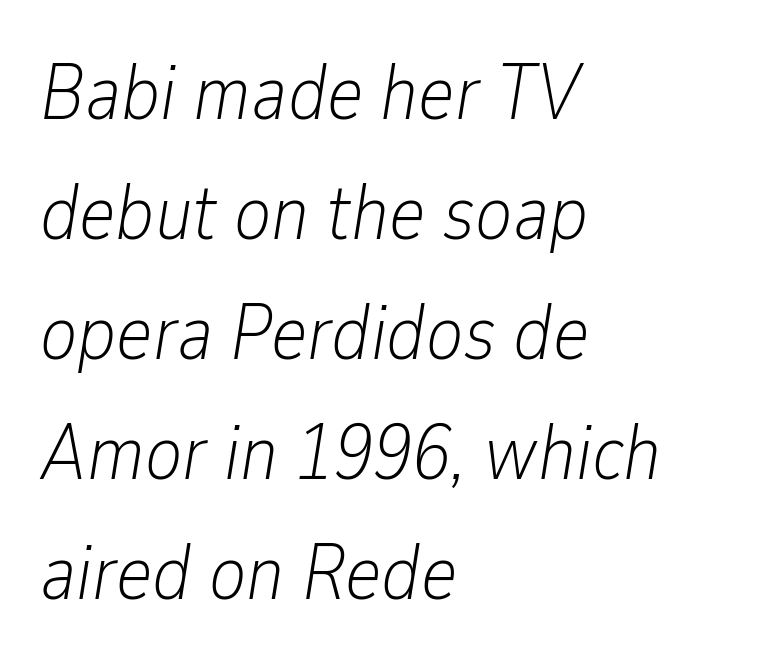
Q: Is the text bold? A: No.
Q: Is the text italic (slanted)? A: Yes, it leans right by about 9 degrees.
Q: Is the text underlined? A: No.
Q: How is the paragraph aligned? A: Left-aligned.
Q: Is the spacing between letters normal or unusually wide? A: Normal.
Q: Is the spacing between lines tight, normal or loose? A: Normal.
Q: Width (condensed, normal, or wide)? A: Condensed.
Q: Stroke contrast? A: Low.
Q: x-height? A: Medium.
Q: Monospaced? A: No.
